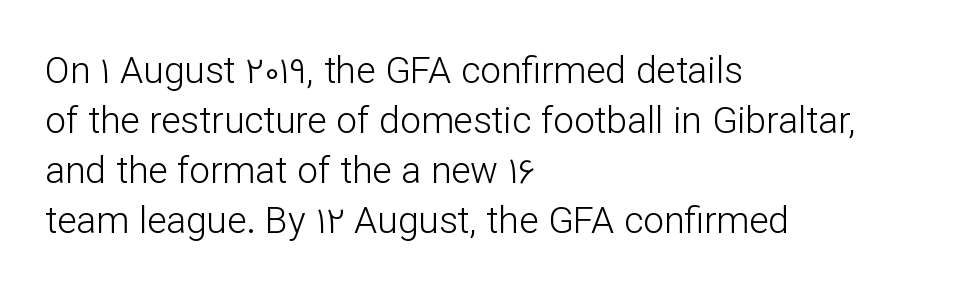
{"serif": "no", "italic": "no", "bold": "no", "weight": "light", "width": "normal", "stroke_contrast": "low", "x_height": "medium", "monospaced": "no", "underline": "no", "align": "left", "line_spacing": "normal", "line_spacing_ratio": 1.35, "letter_spacing": "normal", "letter_spacing_em": 0.0, "glyph_px": 37}
